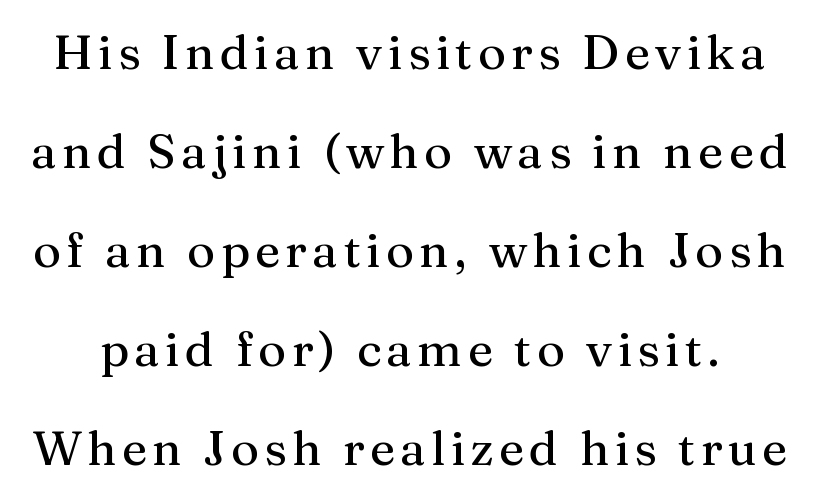
Q: Is the text italic (slanted)? A: No, it is upright.
Q: Is the typeface a serif or a sans-serif typeface? A: Serif.
Q: Is the text underlined? A: No.
Q: Is the spacing between lines tight, normal or loose? A: Loose.
Q: Width (condensed, normal, or wide)? A: Normal.
Q: Stroke contrast? A: Medium.
Q: x-height? A: Medium.
Q: Monospaced? A: No.
